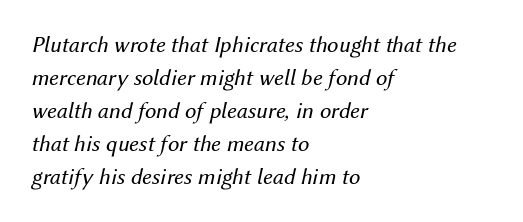
The image shows 23 px text type, italic (leaning right); set left-aligned, normal line spacing (1.44x), normal letter spacing, not underlined.
